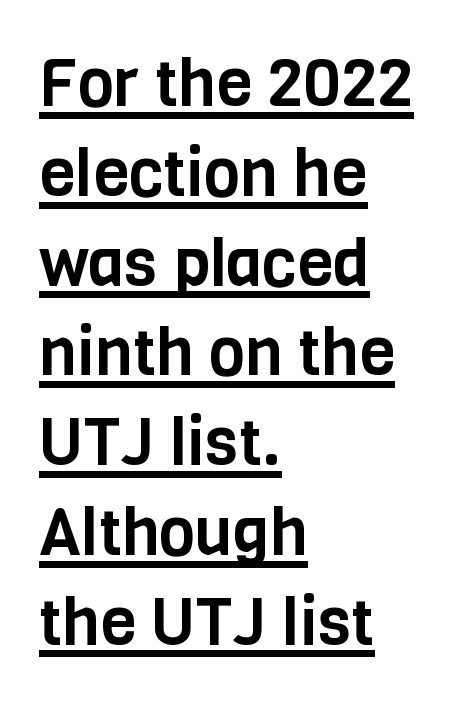
Q: Is the text italic (slanted)? A: No, it is upright.
Q: Is the typeface a serif or a sans-serif typeface? A: Sans-serif.
Q: Is the text underlined? A: Yes.
Q: How is the paragraph aligned? A: Left-aligned.
Q: Is the spacing between letters normal or unusually wide? A: Normal.
Q: Is the spacing between lines tight, normal or loose? A: Normal.
Q: Width (condensed, normal, or wide)? A: Condensed.
Q: Stroke contrast? A: Low.
Q: x-height? A: Large.
Q: Monospaced? A: No.
